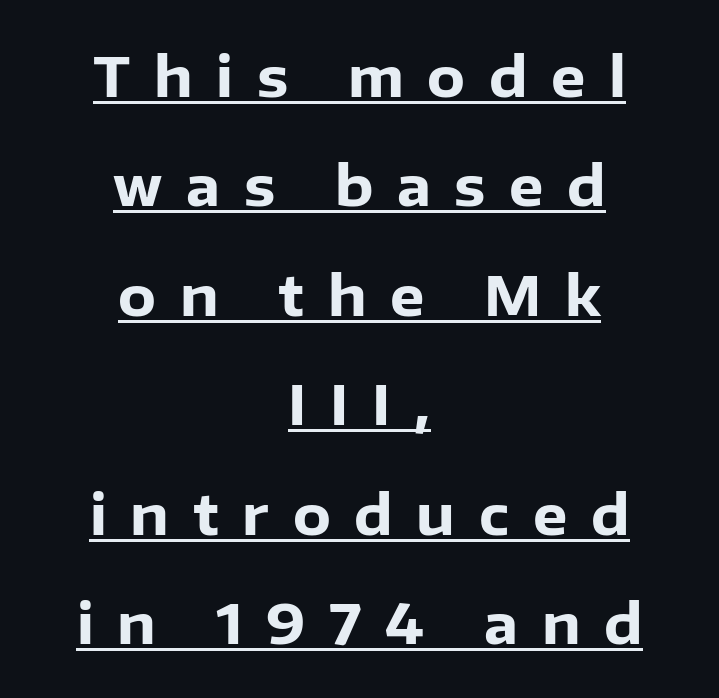
The image shows 55 px heavy sans-serif type, upright; set centered, loose line spacing (1.99x), unusually wide letter spacing (+0.43 em), underlined; low stroke contrast and a medium x-height.
